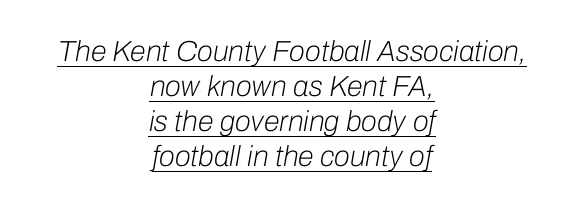
The face looks like a standard text weight, possibly lighter. Here the glyphs are tracked normally, forming tight word shapes. Emphasis is given by a line drawn under the lettering. A typesetter would call this proportional, since set widths differ per character.
